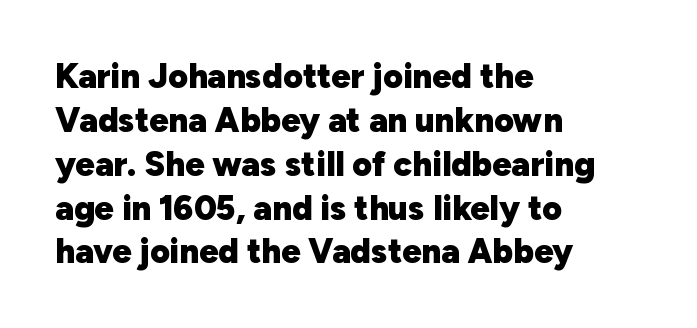
In terms of posture, this sample is upright. Clear beneath every line of the passage. A sans-serif font was chosen for this passage. Every row of glyphs begins at an identical x-position on the left.
